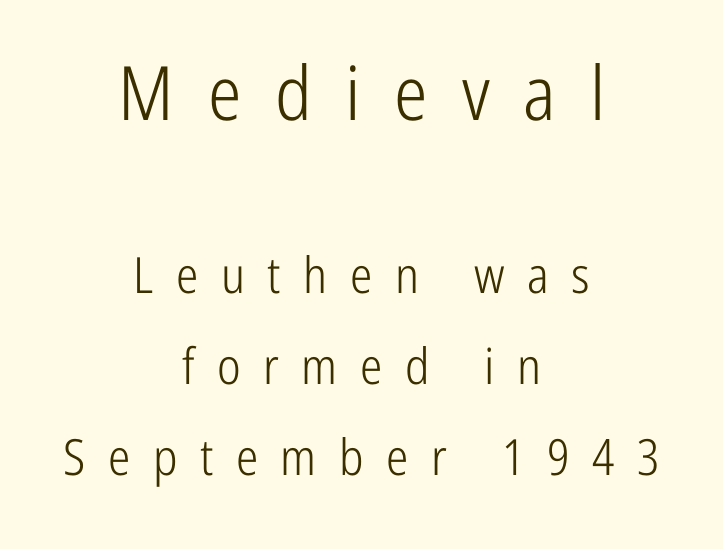
Q: Is the text bold? A: No.
Q: Is the text italic (slanted)? A: No, it is upright.
Q: Is the typeface a serif or a sans-serif typeface? A: Sans-serif.
Q: Is the text underlined? A: No.
Q: How is the paragraph aligned? A: Centered.
Q: Is the spacing between letters normal or unusually wide? A: Unusually wide.
Q: Which block of text is set in a larger size, the first (top) or the second (bottom)? A: The first (top) one.
Q: Width (condensed, normal, or wide)? A: Condensed.
Q: Stroke contrast? A: Low.
Q: x-height? A: Medium.
Q: Monospaced? A: No.
